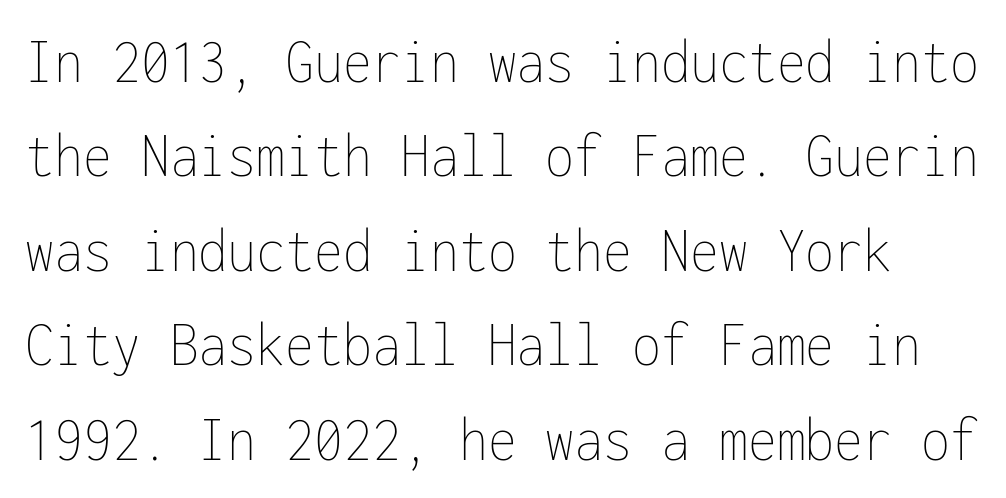
The image shows 66 px thin, condensed type, upright, monospaced; set normal line spacing (1.43x), normal letter spacing, not underlined; low stroke contrast and a medium x-height.
